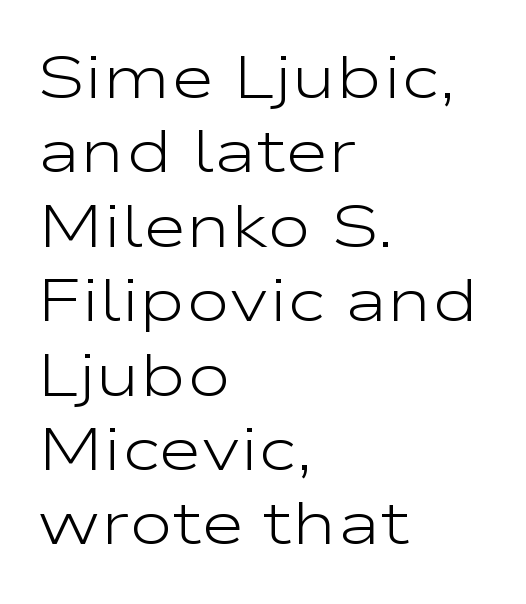
Typeset ragged right — the left edge is the straight one. Are there feet on the stems? There aren't — it's a sans. Caption: face not bold, strokes unweighted. Each row of text sits above clean, open space. The passage shown is typed in a proportional face where columns would drift. The type is set solid horizontally, with unmodified tracking.
